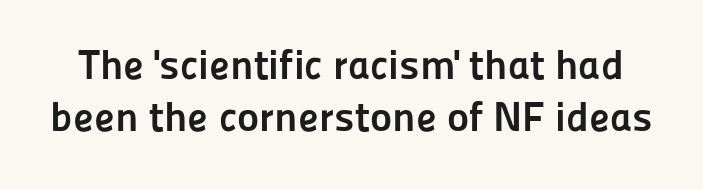
Q: Is the text bold? A: Yes.
Q: Is the text italic (slanted)? A: No, it is upright.
Q: Is the typeface a serif or a sans-serif typeface? A: Sans-serif.
Q: Is the text underlined? A: No.
Q: Is the spacing between letters normal or unusually wide? A: Normal.
Q: Width (condensed, normal, or wide)? A: Normal.
Q: Stroke contrast? A: Low.
Q: x-height? A: Medium.
Q: Monospaced? A: No.
